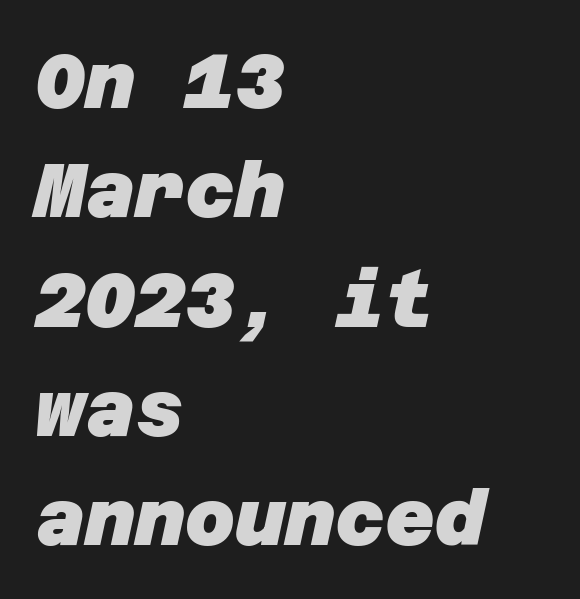
Q: Is the text bold? A: Yes.
Q: Is the typeface a serif or a sans-serif typeface? A: Sans-serif.
Q: Is the text underlined? A: No.
Q: How is the paragraph aligned? A: Left-aligned.
Q: Is the spacing between letters normal or unusually wide? A: Normal.
Q: Is the spacing between lines tight, normal or loose? A: Normal.
Q: Width (condensed, normal, or wide)? A: Normal.
Q: Stroke contrast? A: Low.
Q: x-height? A: Large.
